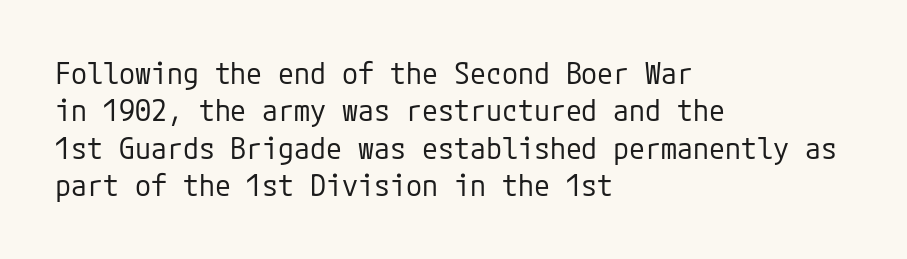
Underlining? Definitely not there. Weight: in the light-to-regular range. Unlike italic type, these characters show no tilt at all. Nobody touched the tracking dial on this one. Summary of vertical rhythm: regular, with standard interline spacing. Observe the absence of serifs on each vertical stroke in this sample.
